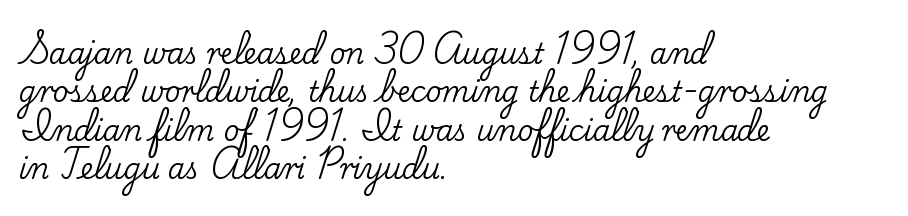
{"serif": "yes", "width": "normal", "stroke_contrast": "low", "x_height": "small", "monospaced": "no", "underline": "no", "align": "left", "line_spacing": "normal", "line_spacing_ratio": 1.37, "letter_spacing": "normal", "letter_spacing_em": 0.0, "glyph_px": 28}
